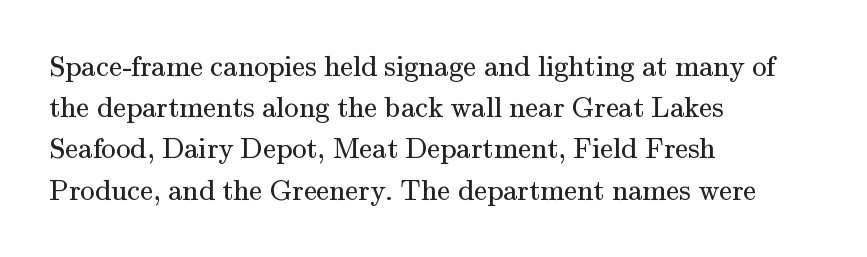
{"serif": "yes", "italic": "no", "bold": "no", "weight": "regular", "width": "normal", "stroke_contrast": "medium", "x_height": "small", "monospaced": "no", "underline": "no", "align": "left", "line_spacing": "normal", "line_spacing_ratio": 1.42, "letter_spacing": "normal", "letter_spacing_em": 0.0, "glyph_px": 29}
